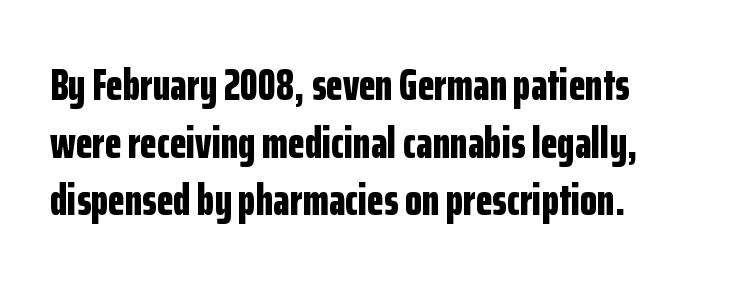
The image shows 44 px bold, condensed sans-serif type, upright; set normal line spacing (1.31x), normal letter spacing, not underlined; low stroke contrast and a medium x-height.
